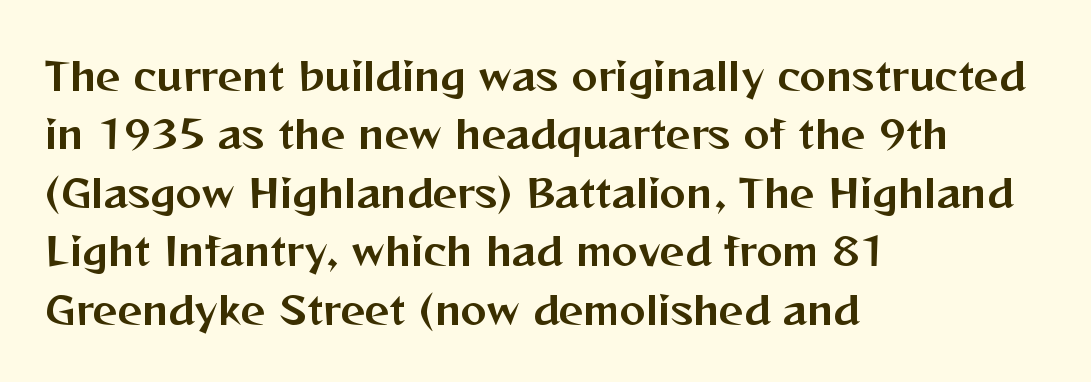
How would I describe the line gaps? Plain and ordinary. Any mark beneath the type? The region is blank. Line beginnings align vertically; line endings do not. Quick note: not italic, upright.
